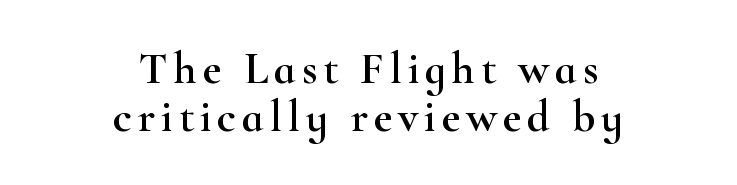
These lines are rendered in a variable-pitch font. Posture: vertical. Small tapered or slab feet sit at the stroke ends, so this counts as serif. Quick note: interline space is minimal. The passage shown is not underscored anywhere. The rendering positions every line midway between the sides.
